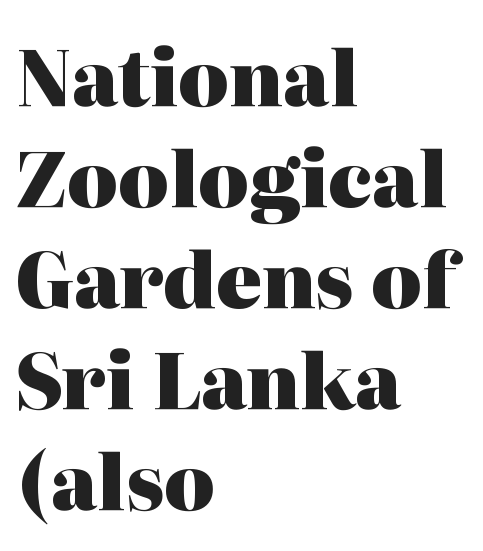
Style check: upright. A classic flush-left, rag-right setting is used for this passage. Yep, those are serifs on the letters. Leading matches the norm, producing a regular column. Anything drawn beneath the words? Only blank space.
